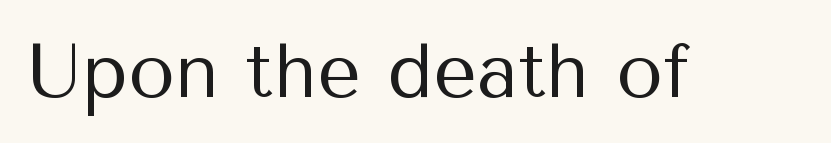
What kind of face is this? One without serifs — a sans. Anything drawn beneath the words? Only blank space. There is no visible air inserted between adjacent glyphs. The axis of the letterforms is exactly vertical. The typesetting does not lean heavy: it is not bold. The passage shown is typed in a proportional face where columns would drift.
